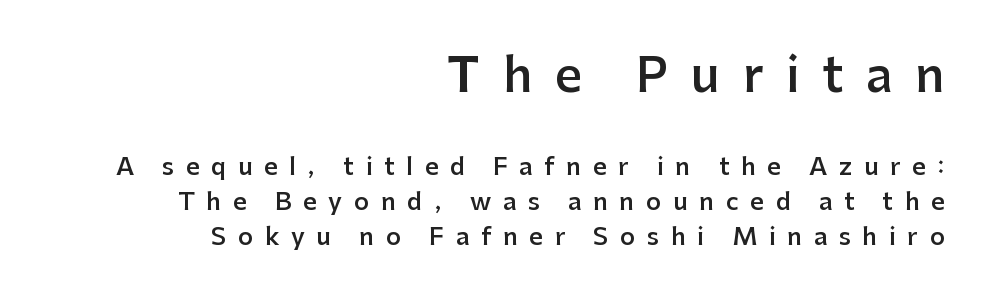
The image shows 47 px semibold sans-serif type, upright; set right-aligned, normal line spacing (1.47x), unusually wide letter spacing (+0.48 em), not underlined; the first (top) block is 1.96x larger; low stroke contrast and a medium x-height.
